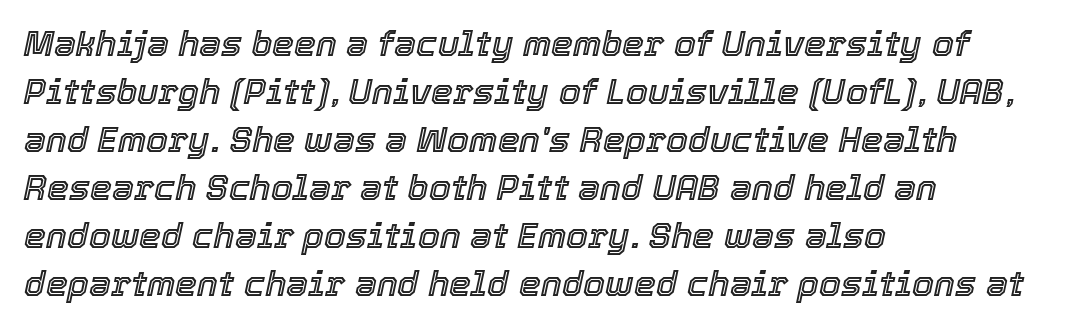
The gap between lines stays unmarked. Note the varied advance widths — an 'i' is clearly narrower than an 'm'. This sample uses an oblique cut, with every glyph tilted off the vertical. Leftover space on each line is placed entirely after the last word. The gaps between neighbouring characters are ordinary and unremarkable.
